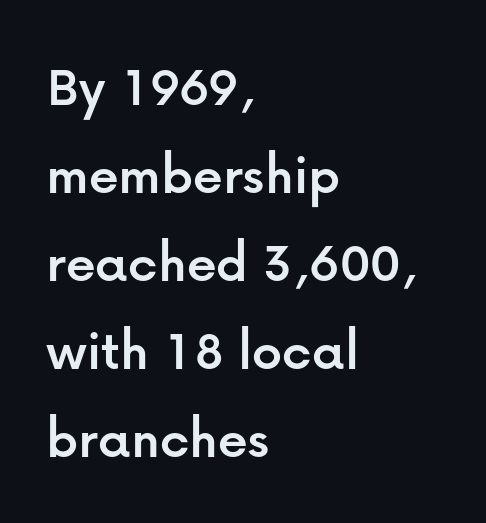
Q: Is the text italic (slanted)? A: No, it is upright.
Q: Is the typeface a serif or a sans-serif typeface? A: Sans-serif.
Q: Is the text underlined? A: No.
Q: How is the paragraph aligned? A: Left-aligned.
Q: Is the spacing between letters normal or unusually wide? A: Normal.
Q: Is the spacing between lines tight, normal or loose? A: Normal.
Q: Width (condensed, normal, or wide)? A: Normal.
Q: Stroke contrast? A: Low.
Q: x-height? A: Medium.
Q: Monospaced? A: No.
